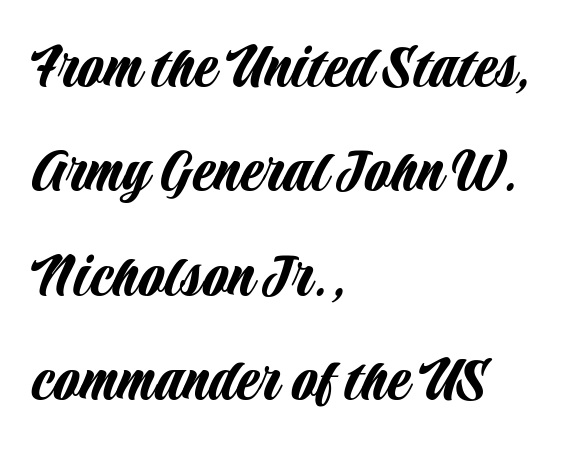
Q: Is the text italic (slanted)? A: Yes.
Q: Is the typeface a serif or a sans-serif typeface? A: Sans-serif.
Q: Is the text underlined? A: No.
Q: How is the paragraph aligned? A: Left-aligned.
Q: Is the spacing between letters normal or unusually wide? A: Normal.
Q: Is the spacing between lines tight, normal or loose? A: Normal.
Q: Width (condensed, normal, or wide)? A: Condensed.
Q: Stroke contrast? A: Low.
Q: x-height? A: Large.
Q: Monospaced? A: No.
